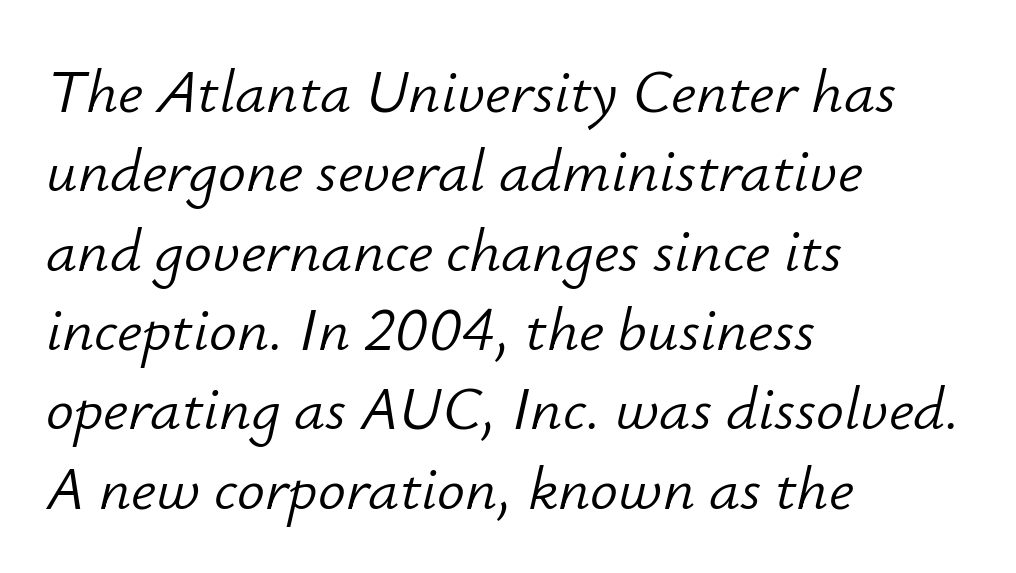
A typesetter would call this proportional, since set widths differ per character. This is not heavy type; no bold has been used. The rendering uses a moderate line-height, typical for paragraphs. Slant detected: the letters are inclined.
